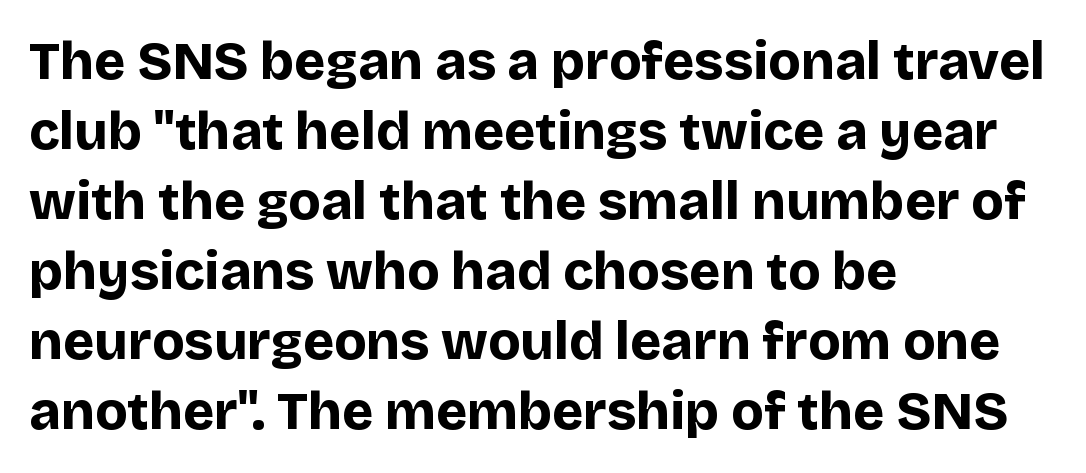
Alignment: flush left. A dark, heavy texture on the line: the type is bold. Honestly, the row spacing looks completely unremarkable. Lines of text with bare space underneath. The face used here is proportionally spaced, like ordinary book or web type. Observe the ordinary spacing: letters are neighbours, not strangers.
